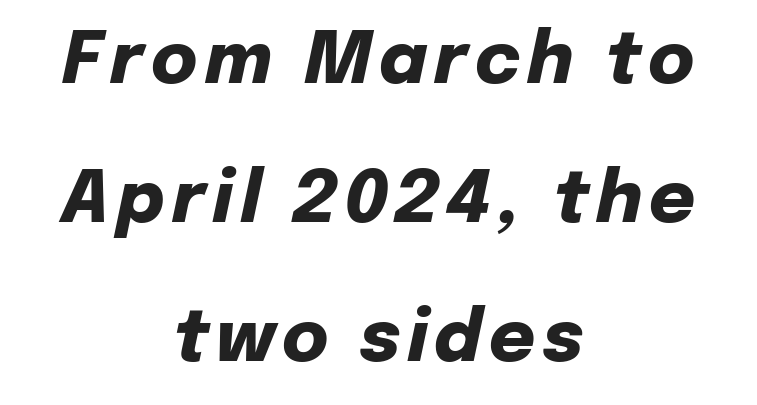
The image shows 71 px heavy type, italic (leaning right); set centered, loose line spacing (1.96x), not underlined; low stroke contrast and a medium x-height.
